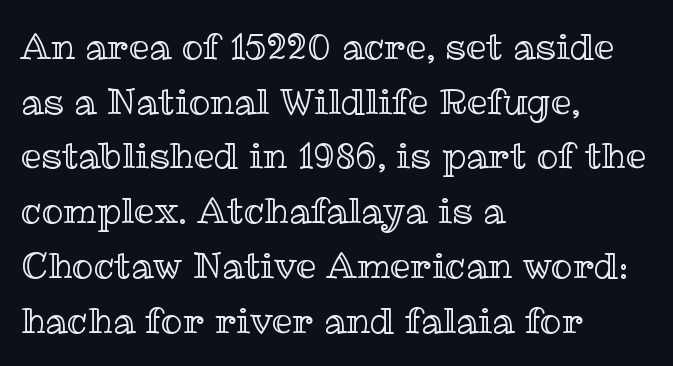
{"italic": "no", "width": "normal", "x_height": "medium", "monospaced": "no", "underline": "no", "align": "left", "line_spacing": "normal", "line_spacing_ratio": 1.52, "letter_spacing": "normal", "letter_spacing_em": 0.0, "glyph_px": 36}
